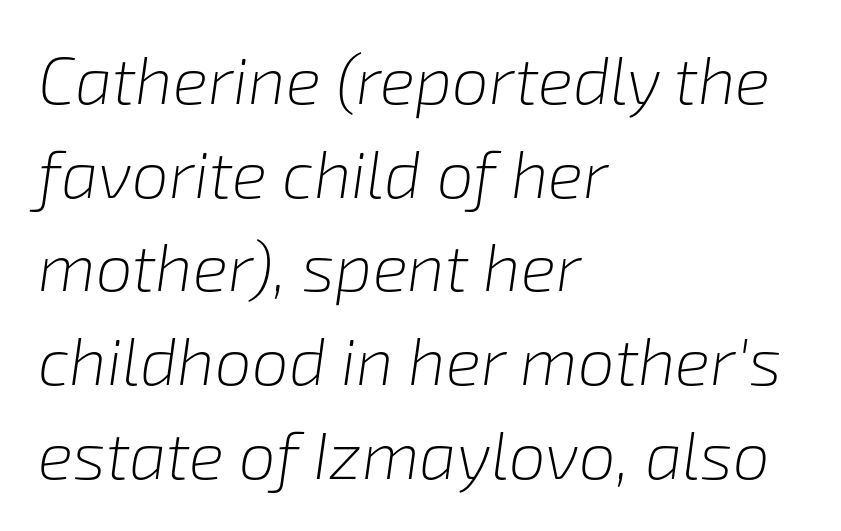
{"italic": "yes", "lean": "right", "slant_degrees": 8, "bold": "no", "weight": "light", "width": "normal", "stroke_contrast": "low", "x_height": "medium", "monospaced": "no", "underline": "no", "align": "left", "line_spacing": "normal", "line_spacing_ratio": 1.42, "letter_spacing": "normal", "letter_spacing_em": 0.0, "glyph_px": 66}
